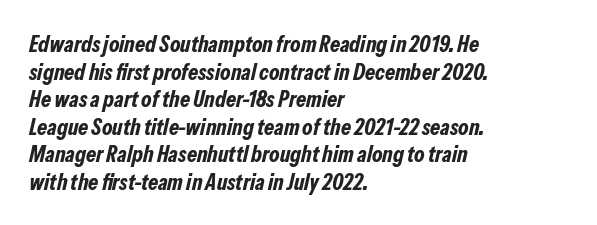
{"italic": "yes", "lean": "right", "slant_degrees": 13, "bold": "yes", "underline": "no", "align": "left", "line_spacing_ratio": 1.2, "letter_spacing": "normal", "letter_spacing_em": 0.0, "glyph_px": 23}
